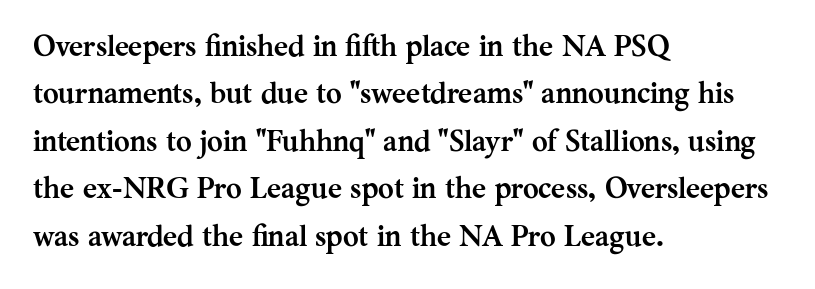
The image shows 30 px semibold serif type, upright; set left-aligned, normal line spacing (1.58x), normal letter spacing, not underlined; medium stroke contrast and a medium x-height.
